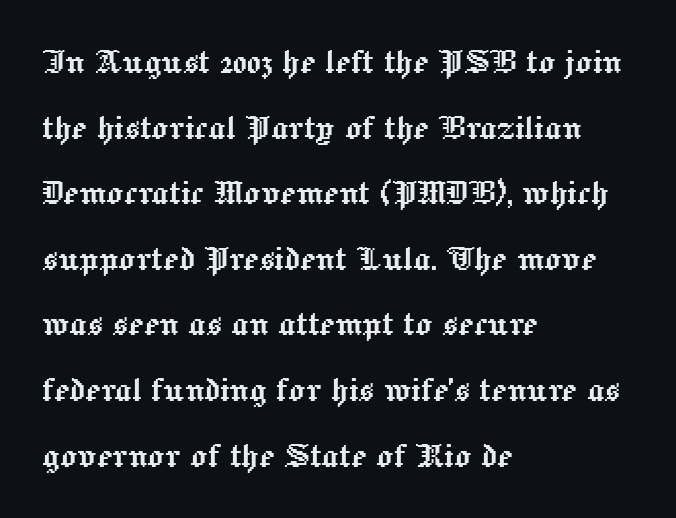
The image shows 41 px text type, upright; set left-aligned, normal line spacing (1.6x), normal letter spacing, not underlined; a medium x-height.
